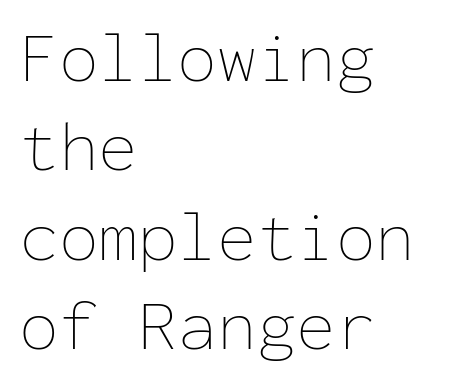
The image shows 72 px thin type, upright, monospaced; set left-aligned, line spacing 1.24x, normal letter spacing, not underlined; low stroke contrast and a medium x-height.
